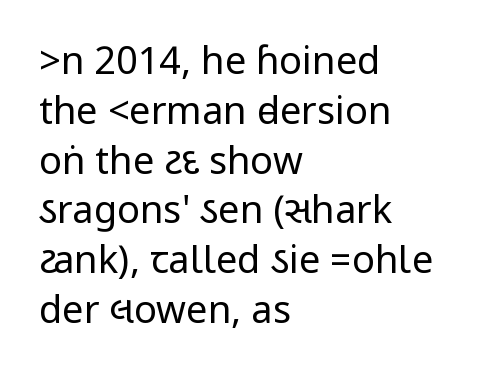
Words float on clear page, feet unadorned. Casual observation: everything's shoved over to the left. This rendering employs a face without finishing strokes, i.e., a sans-serif. Horizontal bands of white between lines are of average thickness.
